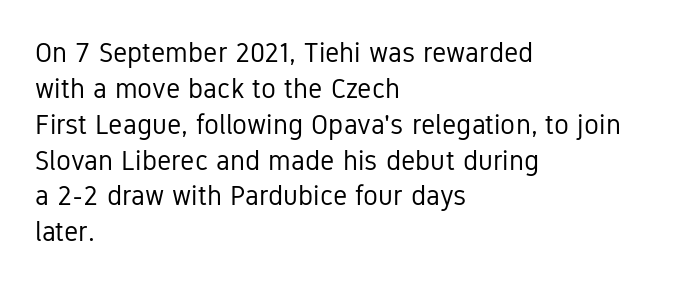
Upright lettering throughout. The face used here is proportionally spaced, like ordinary book or web type. If you drew a ruler down the left edge, every line would touch it. No feet cap the strokes, marking this as sans-serif type. The face looks like a standard text weight, possibly lighter. Normally led — the rows are evenly, conventionally spaced.
